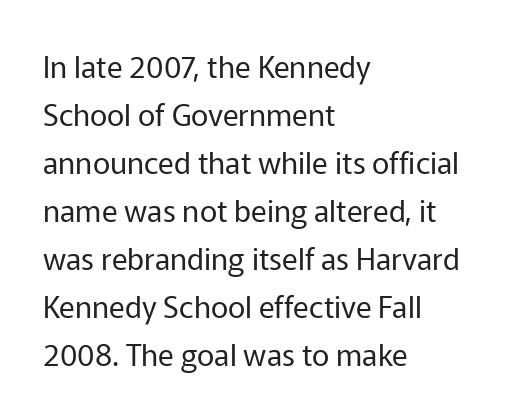
The image shows 30 px regular-weight sans-serif type, upright; set left-aligned, normal line spacing (1.6x), normal letter spacing, not underlined; low stroke contrast and a medium x-height.
